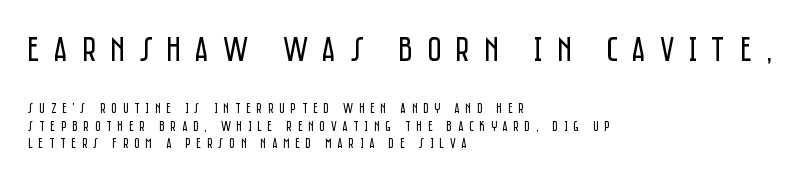
Q: Is the text bold? A: No.
Q: Is the text italic (slanted)? A: No, it is upright.
Q: Is the typeface a serif or a sans-serif typeface? A: Sans-serif.
Q: Is the text underlined? A: No.
Q: How is the paragraph aligned? A: Left-aligned.
Q: Is the spacing between letters normal or unusually wide? A: Unusually wide.
Q: Is the spacing between lines tight, normal or loose? A: Normal.
Q: Which block of text is set in a larger size, the first (top) or the second (bottom)? A: The first (top) one.
Q: Width (condensed, normal, or wide)? A: Condensed.
Q: Stroke contrast? A: Low.
Q: x-height? A: Large.
Q: Monospaced? A: No.
